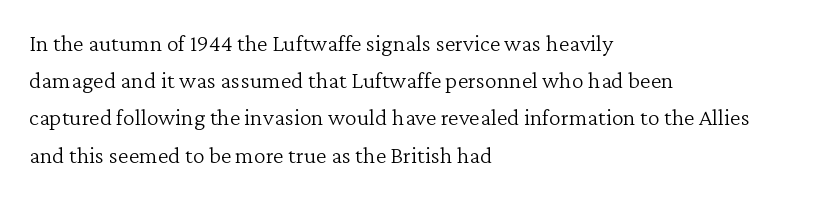
Ordinary non-slanted type is in use. This sample uses plain, unmodified letter spacing. Has an underline been added? It has not. The designer left line spacing at the default. The cut favours lightness, reaching ordinary text weight at its darkest. Layout note: lines flush left.
